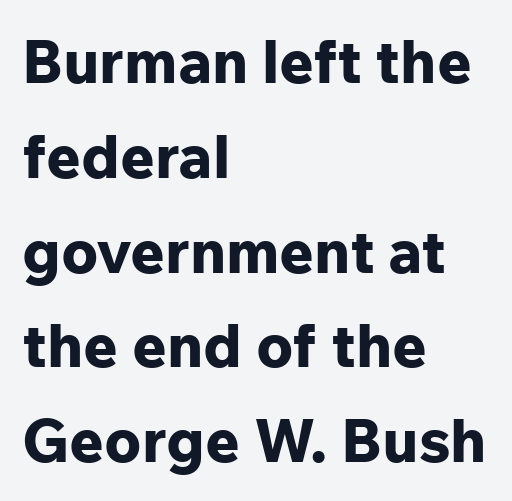
The image shows 60 px bold sans-serif type, upright; set left-aligned, normal line spacing (1.58x), normal letter spacing, not underlined; low stroke contrast and a medium x-height.
